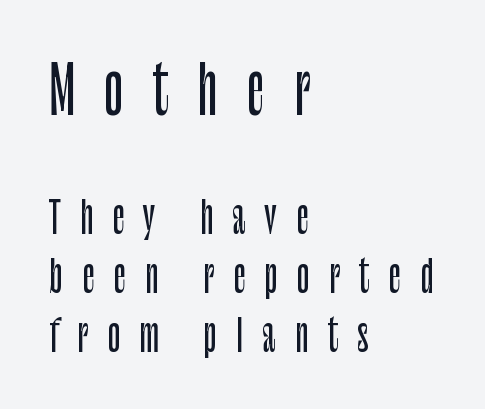
Do the letters lean? They stand straight. Unmarked baselines from the first word to the last. The rendering anchors every line to the left-hand side. No feet cap the strokes, marking this as sans-serif type. Spacing between characters has been opened up far beyond the box default.
